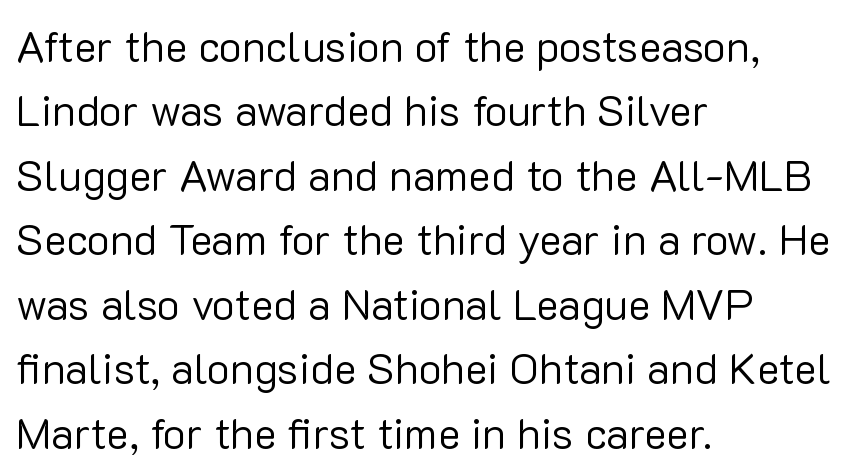
Q: Is the text bold? A: No.
Q: Is the text italic (slanted)? A: No, it is upright.
Q: Is the typeface a serif or a sans-serif typeface? A: Sans-serif.
Q: Is the text underlined? A: No.
Q: How is the paragraph aligned? A: Left-aligned.
Q: Is the spacing between letters normal or unusually wide? A: Normal.
Q: Is the spacing between lines tight, normal or loose? A: Normal.
Q: Width (condensed, normal, or wide)? A: Normal.
Q: Stroke contrast? A: Low.
Q: x-height? A: Medium.
Q: Monospaced? A: No.
